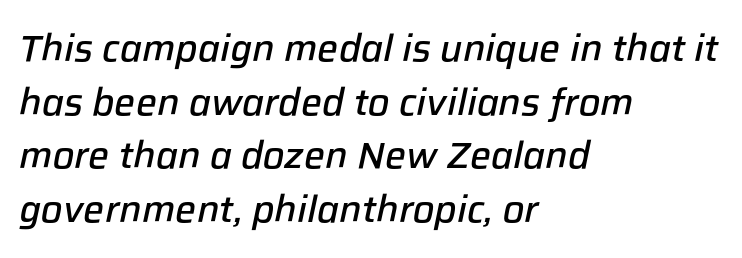
The image shows 37 px semibold type, italic (leaning right); set left-aligned, normal line spacing (1.45x), normal letter spacing, not underlined; low stroke contrast and a medium x-height.
